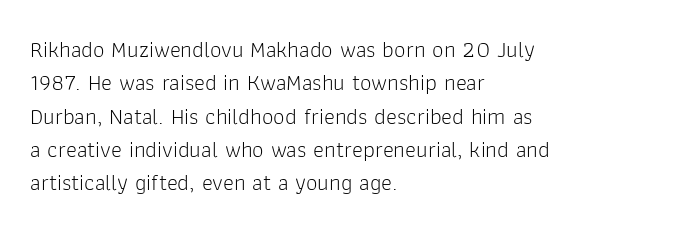
Q: Is the text bold? A: No.
Q: Is the text italic (slanted)? A: No, it is upright.
Q: Is the text underlined? A: No.
Q: How is the paragraph aligned? A: Left-aligned.
Q: Is the spacing between letters normal or unusually wide? A: Normal.
Q: Is the spacing between lines tight, normal or loose? A: Normal.
